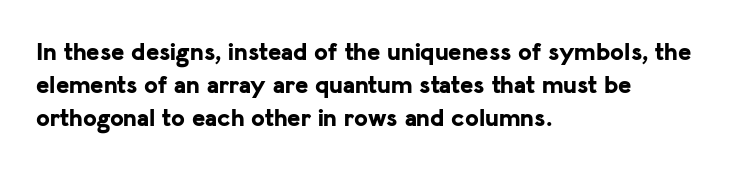
The image shows 25 px bold type, upright; set left-aligned, normal line spacing (1.32x), normal letter spacing, not underlined.
